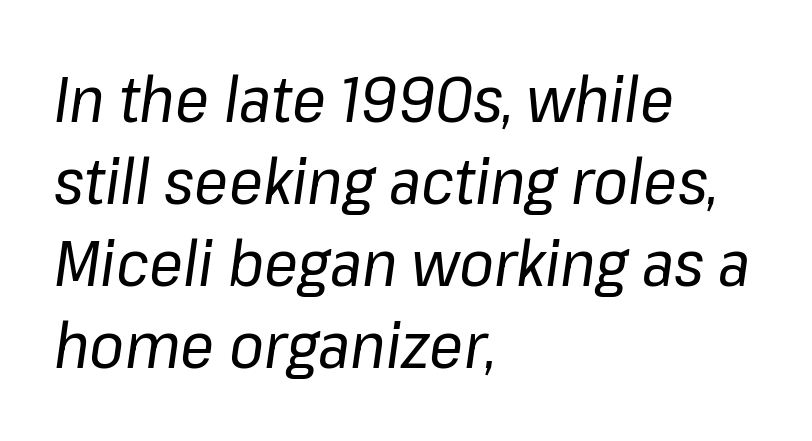
Q: Is the text bold? A: No.
Q: Is the text italic (slanted)? A: Yes, it leans right by about 8 degrees.
Q: Is the text underlined? A: No.
Q: How is the paragraph aligned? A: Left-aligned.
Q: Is the spacing between letters normal or unusually wide? A: Normal.
Q: Is the spacing between lines tight, normal or loose? A: Normal.
Q: Width (condensed, normal, or wide)? A: Normal.
Q: Stroke contrast? A: Low.
Q: x-height? A: Medium.
Q: Monospaced? A: No.
